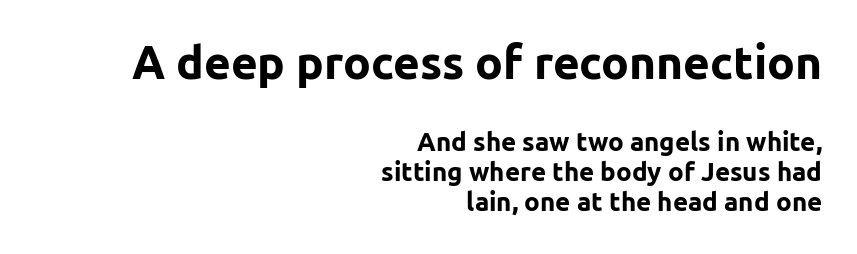
The image shows 46 px bold sans-serif type, upright; set right-aligned, line spacing 1.17x, normal letter spacing, not underlined; the first (top) block is 1.77x larger; low stroke contrast and a medium x-height.
